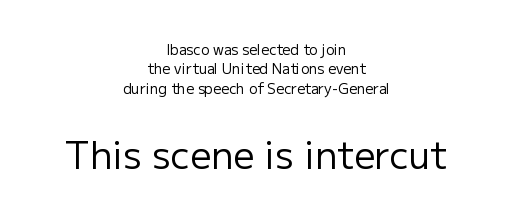
The image shows 37 px regular-weight sans-serif type, upright; set centered, normal line spacing (1.39x), normal letter spacing, not underlined; the second (bottom) block is 2.64x larger; low stroke contrast and a medium x-height.
